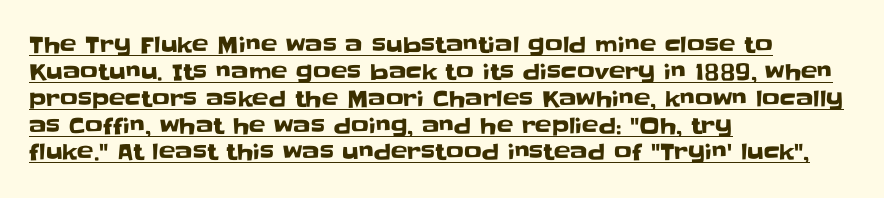
{"italic": "no", "underline": "yes", "align": "left", "line_spacing_ratio": 1.22, "letter_spacing": "normal", "letter_spacing_em": 0.0, "glyph_px": 22}
